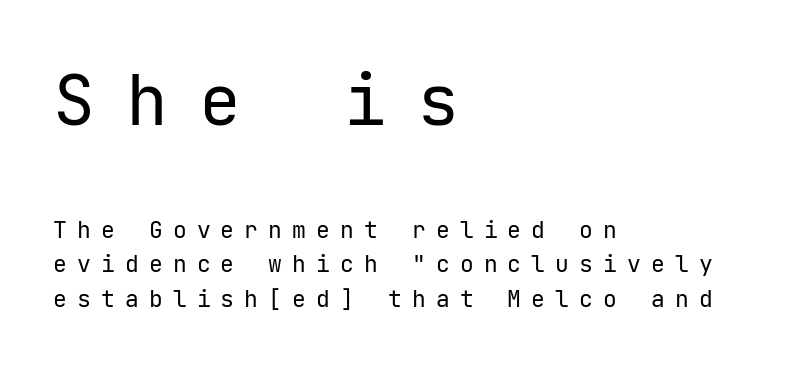
In this sample the first text group is rendered at the bigger scale. No extra ink here — the face is not bold. The specimen omits any rule beneath the text block's lines. Nope, no serifs anywhere on these letters. Is there much room between lines? A standard amount, neither cramped nor airy. Italic? Not at all — the glyphs are vertical.
